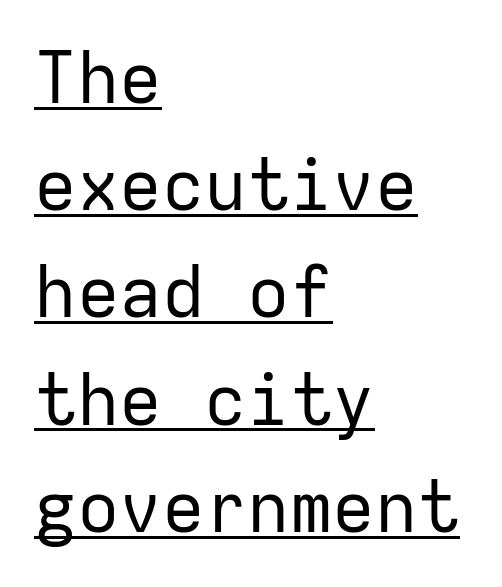
Glance below the letters and you will spot a drawn line. The lines sit at an ordinary, default distance from one another. These lines are rendered in a fixed-pitch font. The typeface chosen for these lines omits serifs. Posture: straight, roman, zero tilt.
